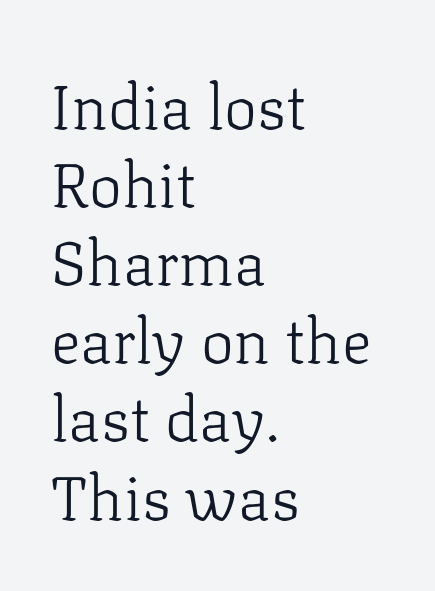
{"serif": "yes", "italic": "no", "bold": "no", "weight": "light", "width": "normal", "stroke_contrast": "low", "x_height": "medium", "monospaced": "no", "underline": "no", "align": "left", "line_spacing": "normal", "line_spacing_ratio": 1.26, "letter_spacing": "normal", "letter_spacing_em": 0.0, "glyph_px": 62}
